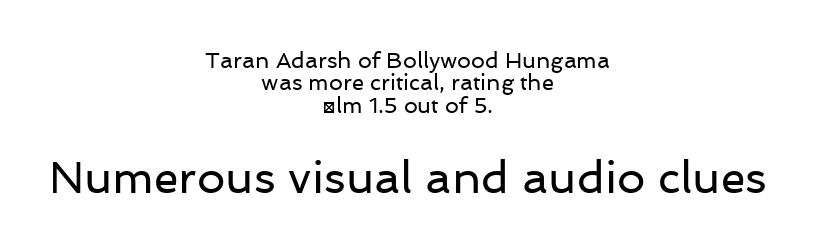
Q: Is the text bold? A: No.
Q: Is the text italic (slanted)? A: No, it is upright.
Q: Is the typeface a serif or a sans-serif typeface? A: Sans-serif.
Q: Is the text underlined? A: No.
Q: How is the paragraph aligned? A: Centered.
Q: Is the spacing between letters normal or unusually wide? A: Normal.
Q: Is the spacing between lines tight, normal or loose? A: Tight.
Q: Which block of text is set in a larger size, the first (top) or the second (bottom)? A: The second (bottom) one.
Q: Width (condensed, normal, or wide)? A: Normal.
Q: Stroke contrast? A: Low.
Q: x-height? A: Medium.
Q: Monospaced? A: No.
